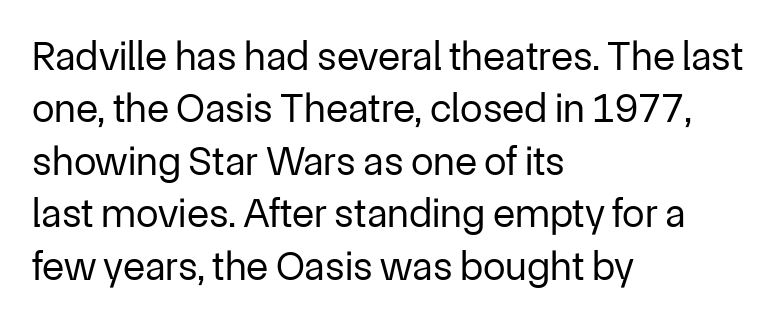
Is the stroke heavy? The answer is a plain regular-or-lighter. Is this a sans? Yes — the strokes have no serifs. Every row of glyphs begins at an identical x-position on the left. Lines of text with bare space underneath. Rendered with straight, roman letterforms. The rendering uses natural spacing where letterforms have individual widths.
